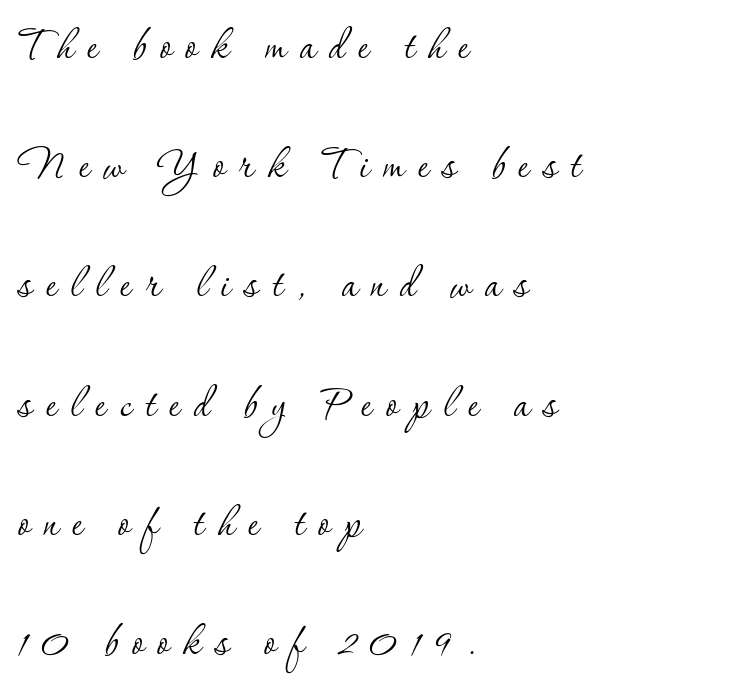
No chunkiness to these letters — they're not bold. All the whitespace from short lines collects on the right. The strip under each line holds only bare page. Character widths vary here, with narrow letters taking less room than wide ones. Font category for this specimen: serif.
